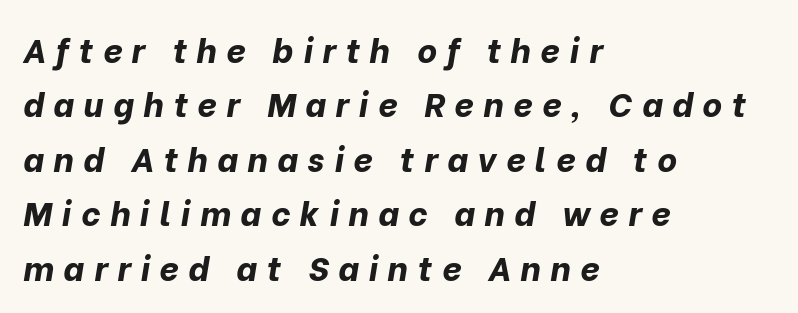
{"italic": "yes", "lean": "right", "slant_degrees": 10, "bold": "yes", "weight": "bold", "width": "normal", "stroke_contrast": "low", "x_height": "medium", "monospaced": "no", "underline": "no", "align": "left", "line_spacing": "normal", "line_spacing_ratio": 1.6, "letter_spacing": "wide", "letter_spacing_em": 0.28, "glyph_px": 34}
